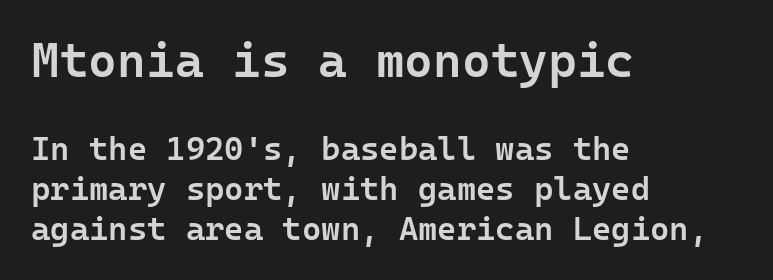
{"serif": "no", "italic": "no", "bold": "semi", "weight": "semibold", "width": "normal", "stroke_contrast": "low", "x_height": "medium", "underline": "no", "align": "left", "line_spacing_ratio": 1.21, "letter_spacing": "normal", "letter_spacing_em": 0.0, "larger_block": "first", "size_ratio": 1.48, "glyph_px": 49}
